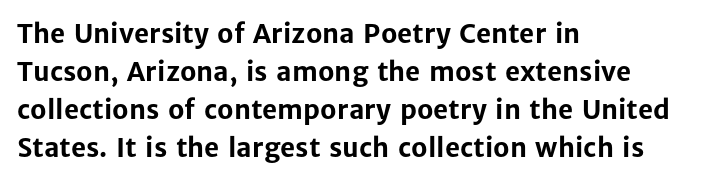
The image shows 26 px bold type, upright; set left-aligned, normal line spacing (1.46x), normal letter spacing, not underlined.
